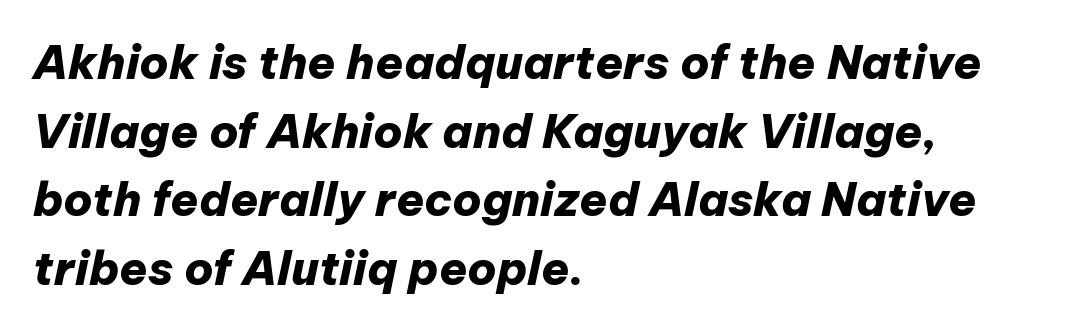
{"italic": "yes", "lean": "right", "slant_degrees": 12, "bold": "yes", "weight": "heavy", "width": "normal", "stroke_contrast": "low", "x_height": "medium", "monospaced": "no", "underline": "no", "align": "left", "line_spacing": "normal", "line_spacing_ratio": 1.49, "letter_spacing": "normal", "letter_spacing_em": 0.0, "glyph_px": 46}
